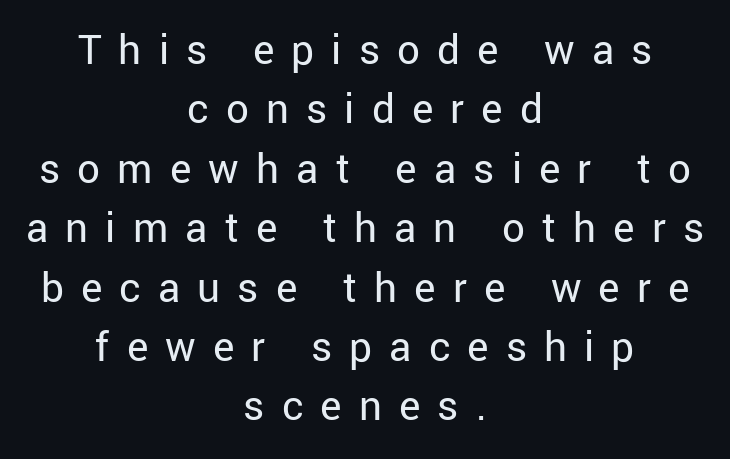
{"serif": "no", "italic": "no", "bold": "no", "weight": "regular", "width": "normal", "stroke_contrast": "low", "x_height": "medium", "monospaced": "no", "underline": "no", "align": "center", "line_spacing": "normal", "line_spacing_ratio": 1.32, "letter_spacing": "wide", "letter_spacing_em": 0.38, "glyph_px": 45}
